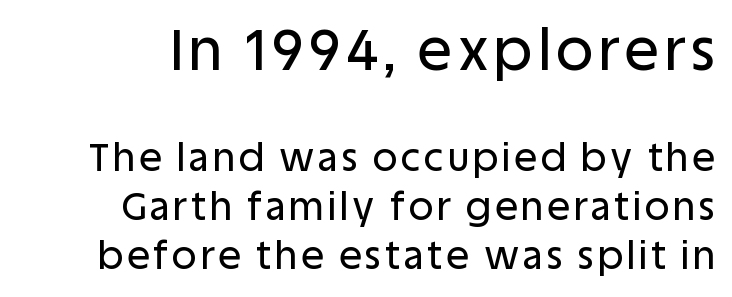
{"serif": "no", "italic": "no", "width": "normal", "stroke_contrast": "low", "x_height": "large", "monospaced": "no", "underline": "no", "line_spacing": "normal", "line_spacing_ratio": 1.29, "larger_block": "first", "size_ratio": 1.5, "glyph_px": 57}
